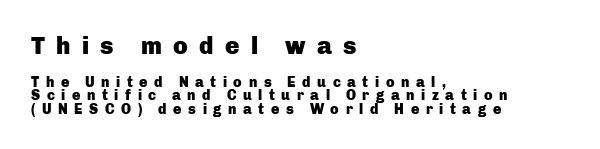
The image shows 24 px bold type, upright; set left-aligned, tight line spacing (0.95x), unusually wide letter spacing (+0.47 em), not underlined; the first (top) block is 1.71x larger.
